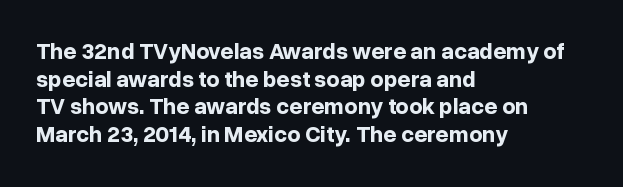
The image shows 23 px bold type, upright; set left-aligned, line spacing 1.2x, normal letter spacing, not underlined.
